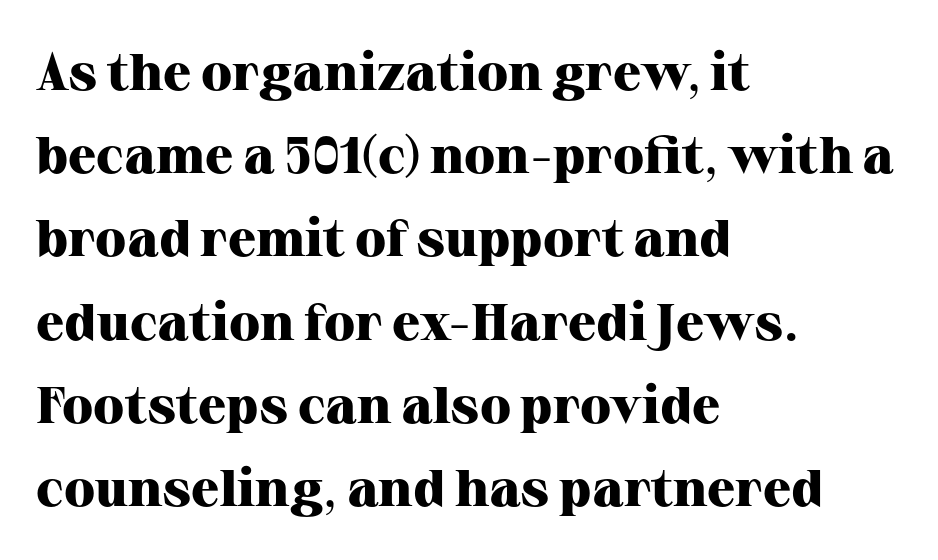
The image shows 52 px heavy serif type, upright; set left-aligned, normal line spacing (1.6x), normal letter spacing, not underlined; high stroke contrast and a medium x-height.
